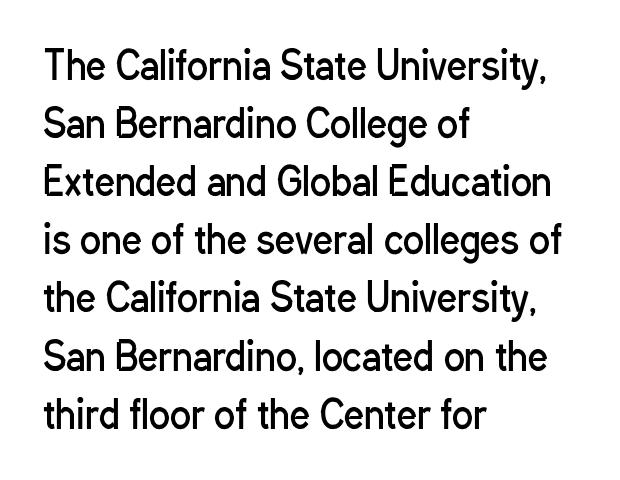
The image shows 39 px regular-weight, condensed sans-serif type, upright; set left-aligned, normal line spacing (1.49x), normal letter spacing, not underlined; low stroke contrast and a medium x-height.
